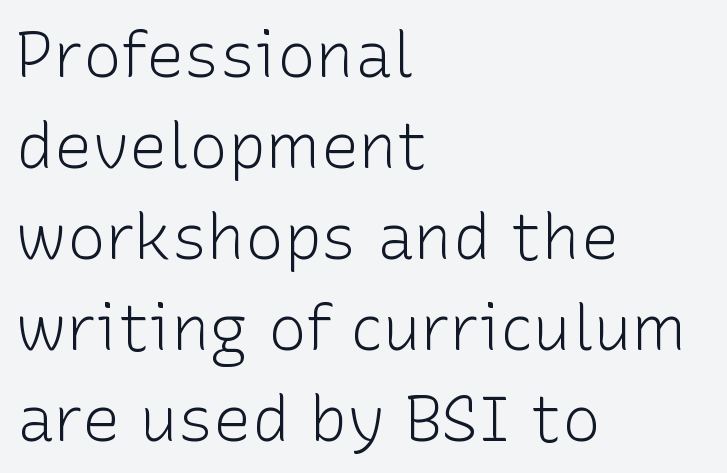
Q: Is the text bold? A: No.
Q: Is the text italic (slanted)? A: No, it is upright.
Q: Is the typeface a serif or a sans-serif typeface? A: Sans-serif.
Q: Is the text underlined? A: No.
Q: How is the paragraph aligned? A: Left-aligned.
Q: Is the spacing between letters normal or unusually wide? A: Normal.
Q: Is the spacing between lines tight, normal or loose? A: Normal.
Q: Width (condensed, normal, or wide)? A: Normal.
Q: Stroke contrast? A: Low.
Q: x-height? A: Medium.
Q: Monospaced? A: No.
